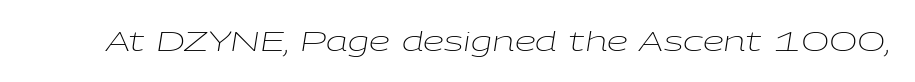
{"italic": "yes", "lean": "right", "slant_degrees": 9, "bold": "no", "underline": "no", "letter_spacing": "normal", "letter_spacing_em": 0.0, "glyph_px": 27}
